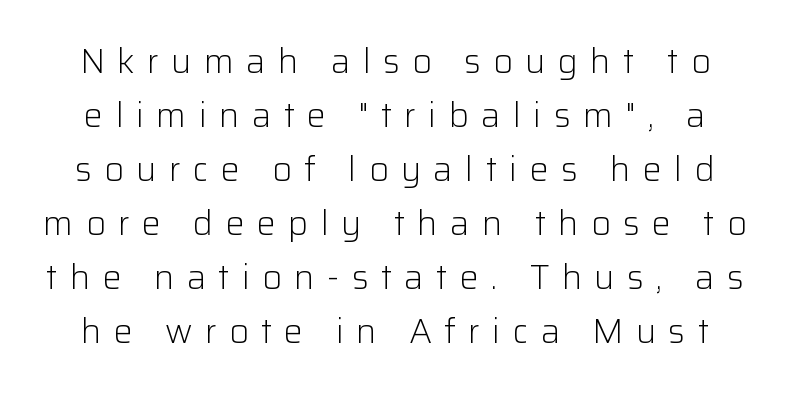
{"serif": "no", "italic": "no", "bold": "no", "weight": "light", "width": "normal", "stroke_contrast": "low", "x_height": "medium", "monospaced": "no", "underline": "no", "line_spacing": "normal", "line_spacing_ratio": 1.59, "letter_spacing": "wide", "letter_spacing_em": 0.36, "glyph_px": 34}
